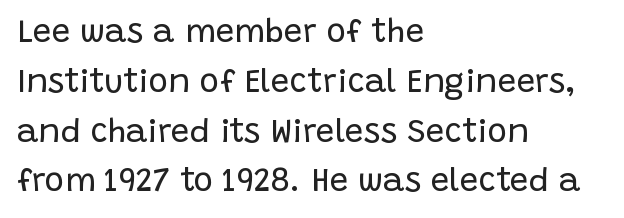
The image shows 33 px regular-weight sans-serif type, upright; set left-aligned, normal line spacing (1.51x), normal letter spacing, not underlined; low stroke contrast and a large x-height.
